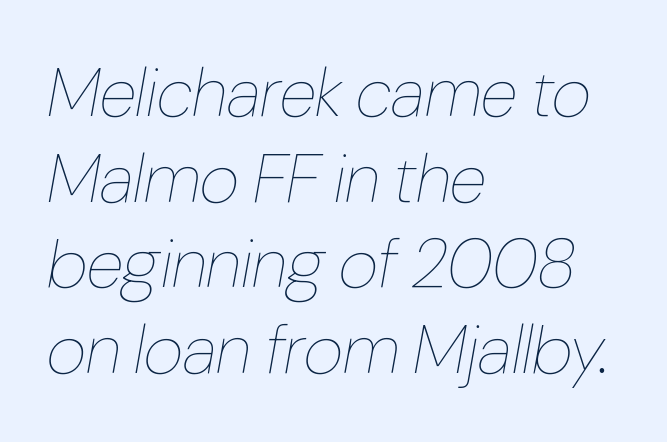
The image shows 69 px thin, condensed type, italic (leaning right); set left-aligned, line spacing 1.24x, normal letter spacing, not underlined; low stroke contrast and a medium x-height.
